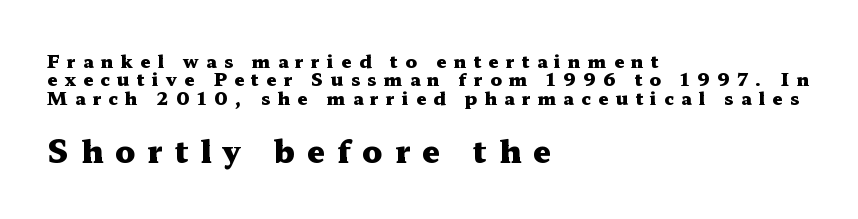
{"serif": "yes", "italic": "no", "bold": "yes", "weight": "heavy", "width": "wide", "stroke_contrast": "medium", "x_height": "medium", "monospaced": "no", "underline": "no", "align": "left", "line_spacing": "tight", "line_spacing_ratio": 1.02, "letter_spacing": "wide", "letter_spacing_em": 0.4, "larger_block": "second", "size_ratio": 1.72, "glyph_px": 31}
